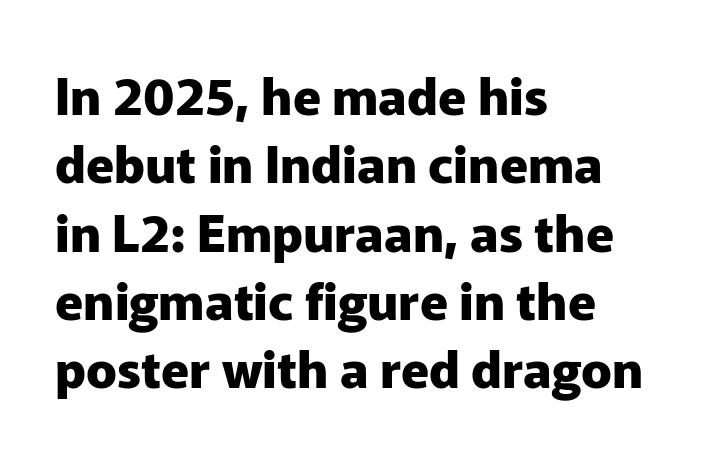
Q: Is the text bold? A: Yes.
Q: Is the text italic (slanted)? A: No, it is upright.
Q: Is the typeface a serif or a sans-serif typeface? A: Sans-serif.
Q: Is the text underlined? A: No.
Q: How is the paragraph aligned? A: Left-aligned.
Q: Is the spacing between letters normal or unusually wide? A: Normal.
Q: Is the spacing between lines tight, normal or loose? A: Normal.
Q: Width (condensed, normal, or wide)? A: Normal.
Q: Stroke contrast? A: Low.
Q: x-height? A: Medium.
Q: Monospaced? A: No.
